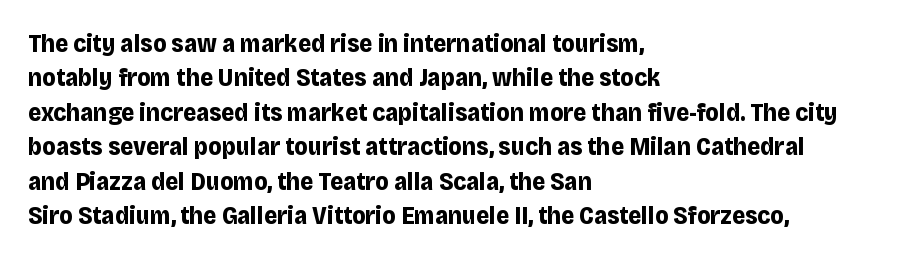
{"italic": "no", "bold": "yes", "underline": "no", "align": "left", "line_spacing": "normal", "line_spacing_ratio": 1.38, "letter_spacing": "normal", "letter_spacing_em": 0.0, "glyph_px": 25}
